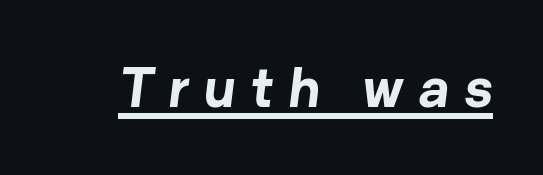
The image shows 56 px bold sans-serif type; set unusually wide letter spacing (+0.27 em), underlined; low stroke contrast and a medium x-height.
